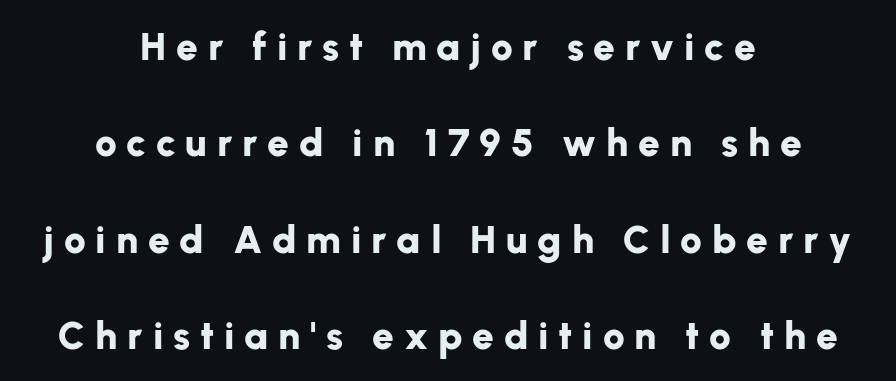
Q: Is the text bold? A: Yes.
Q: Is the text italic (slanted)? A: No, it is upright.
Q: Is the typeface a serif or a sans-serif typeface? A: Sans-serif.
Q: Is the text underlined? A: No.
Q: How is the paragraph aligned? A: Centered.
Q: Is the spacing between letters normal or unusually wide? A: Unusually wide.
Q: Is the spacing between lines tight, normal or loose? A: Loose.
Q: Width (condensed, normal, or wide)? A: Normal.
Q: Stroke contrast? A: Low.
Q: x-height? A: Medium.
Q: Monospaced? A: No.
